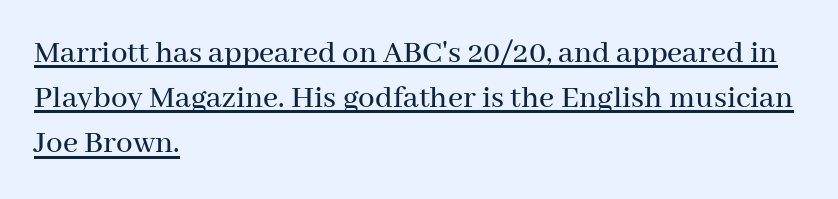
The image shows 33 px serif type, upright; set left-aligned, normal line spacing (1.37x), normal letter spacing, underlined; medium stroke contrast and a medium x-height.
